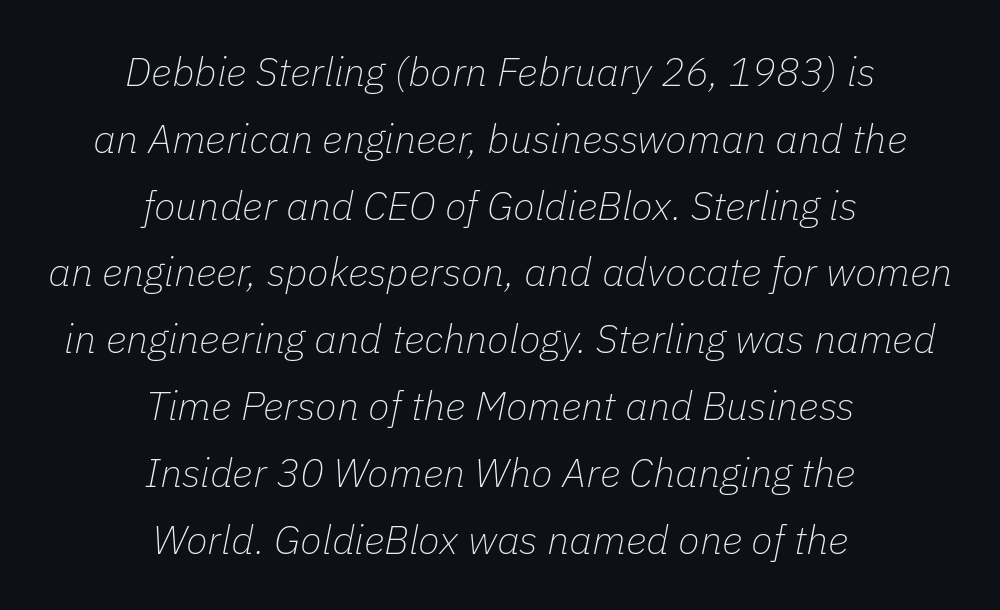
{"italic": "yes", "lean": "right", "slant_degrees": 11, "bold": "no", "weight": "thin", "width": "normal", "stroke_contrast": "low", "x_height": "medium", "monospaced": "no", "underline": "no", "align": "center", "line_spacing": "normal", "line_spacing_ratio": 1.67, "letter_spacing": "normal", "letter_spacing_em": 0.0, "glyph_px": 40}
